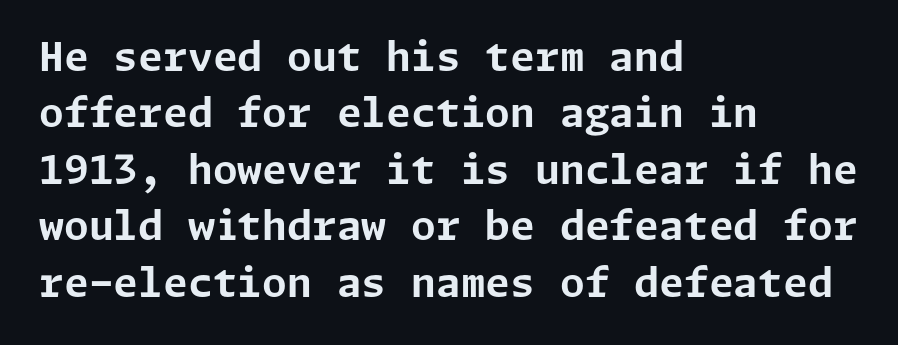
The image shows 40 px bold sans-serif type, upright; set left-aligned, normal line spacing (1.41x), normal letter spacing, not underlined; low stroke contrast and a medium x-height.
